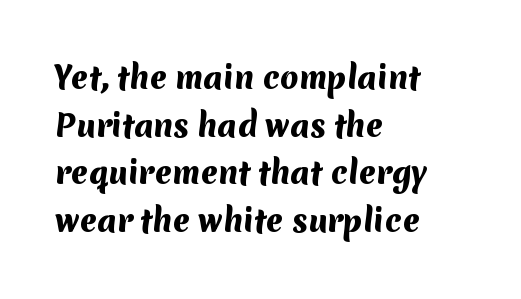
{"serif": "no", "bold": "yes", "weight": "heavy", "width": "normal", "stroke_contrast": "medium", "x_height": "medium", "monospaced": "no", "underline": "no", "align": "left", "line_spacing": "normal", "line_spacing_ratio": 1.59, "letter_spacing": "normal", "letter_spacing_em": 0.0, "glyph_px": 30}
